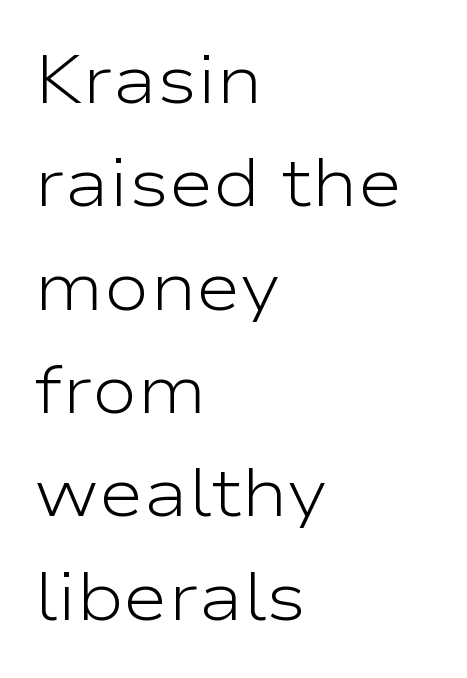
{"serif": "no", "italic": "no", "bold": "no", "weight": "light", "width": "wide", "stroke_contrast": "low", "x_height": "medium", "monospaced": "no", "underline": "no", "align": "left", "line_spacing": "normal", "line_spacing_ratio": 1.52, "letter_spacing": "normal", "letter_spacing_em": 0.0, "glyph_px": 68}
